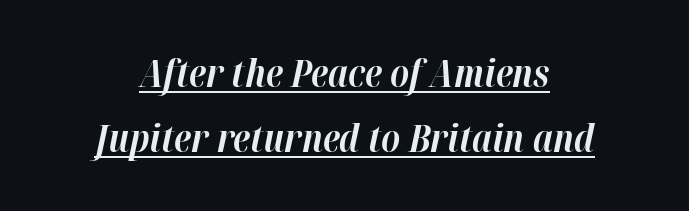
Q: Is the text bold? A: Yes.
Q: Is the text italic (slanted)? A: Yes, it leans right by about 12 degrees.
Q: Is the text underlined? A: Yes.
Q: How is the paragraph aligned? A: Centered.
Q: Is the spacing between letters normal or unusually wide? A: Normal.
Q: Width (condensed, normal, or wide)? A: Normal.
Q: Stroke contrast? A: High.
Q: x-height? A: Medium.
Q: Monospaced? A: No.
